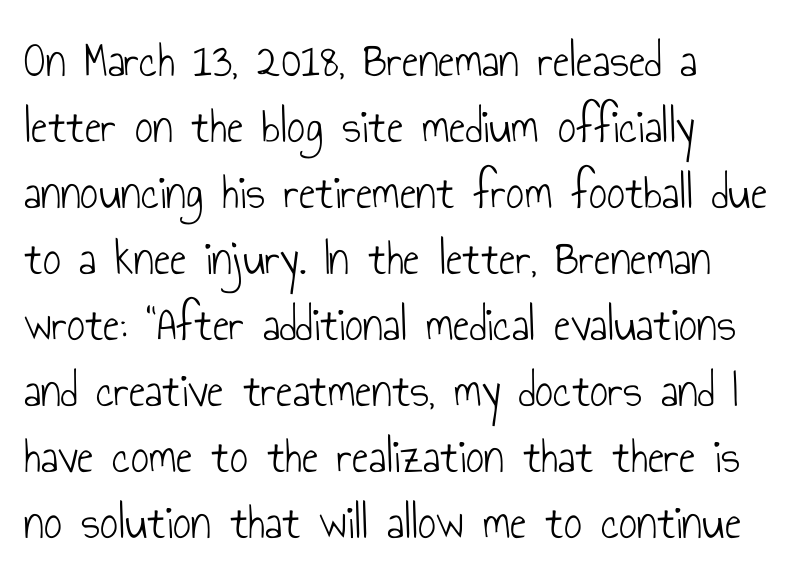
The image shows 50 px light, condensed sans-serif type, upright; set left-aligned, normal line spacing (1.32x), normal letter spacing, not underlined; low stroke contrast and a small x-height.
